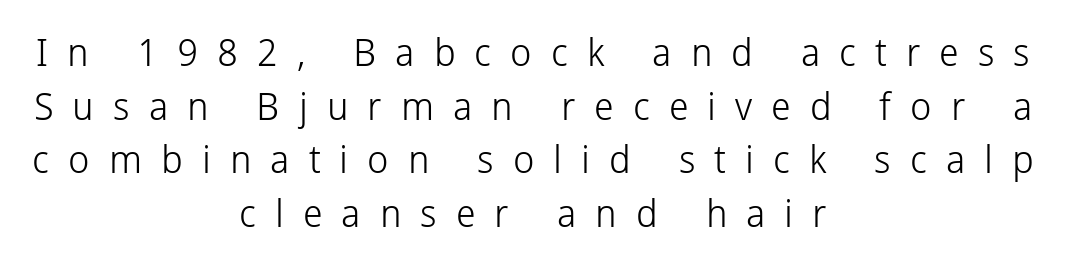
{"serif": "no", "italic": "no", "bold": "no", "weight": "light", "width": "normal", "stroke_contrast": "low", "x_height": "medium", "monospaced": "no", "underline": "no", "align": "center", "line_spacing": "normal", "line_spacing_ratio": 1.41, "letter_spacing": "wide", "letter_spacing_em": 0.5, "glyph_px": 38}
